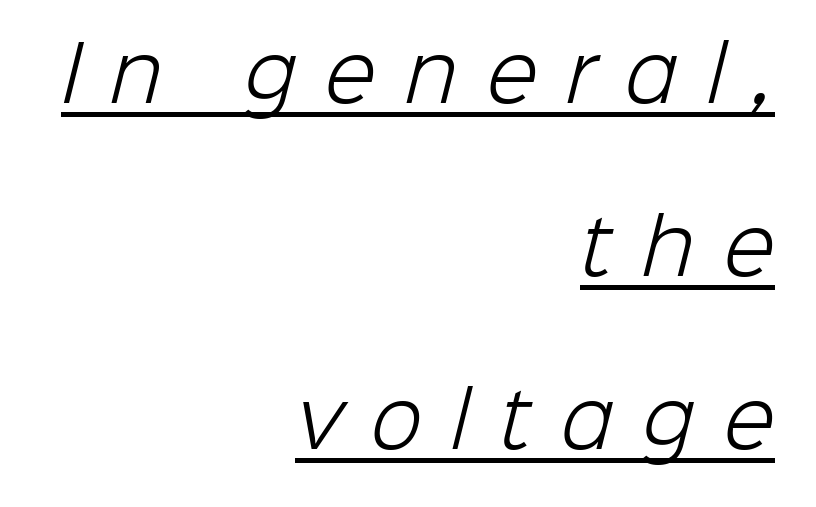
The horizontal fit of the characters is loose and conspicuously gappy. The strokes are not fattened; the text isn't bold. The ragged edge is on the left, which tells us the setting is flush right. The letters advance in unequal steps, a hallmark of proportional type.
